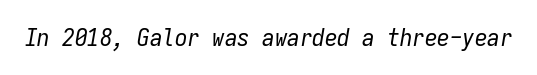
{"italic": "yes", "lean": "right", "slant_degrees": 9, "bold": "no", "underline": "no", "letter_spacing": "normal", "letter_spacing_em": 0.0, "glyph_px": 25}
